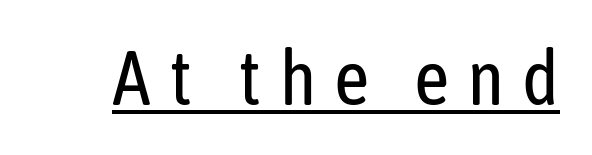
Check the space under the baseline: a stroke is drawn there. Serif or sans? Sans — the stroke terminals are bare. Posture: vertical. The passage shown is typed in a proportional face where columns would drift.
